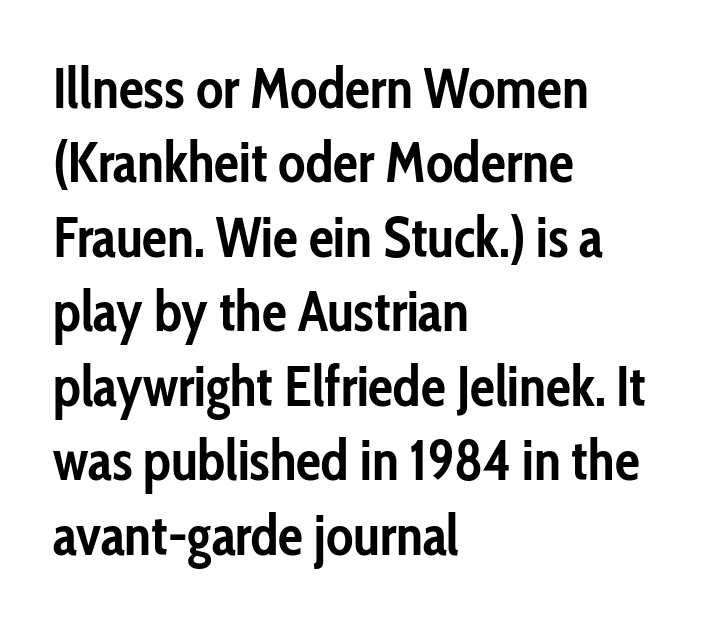
Q: Is the text bold? A: Yes.
Q: Is the text italic (slanted)? A: No, it is upright.
Q: Is the typeface a serif or a sans-serif typeface? A: Sans-serif.
Q: Is the text underlined? A: No.
Q: How is the paragraph aligned? A: Left-aligned.
Q: Is the spacing between letters normal or unusually wide? A: Normal.
Q: Is the spacing between lines tight, normal or loose? A: Normal.
Q: Width (condensed, normal, or wide)? A: Condensed.
Q: Stroke contrast? A: Low.
Q: x-height? A: Medium.
Q: Monospaced? A: No.
